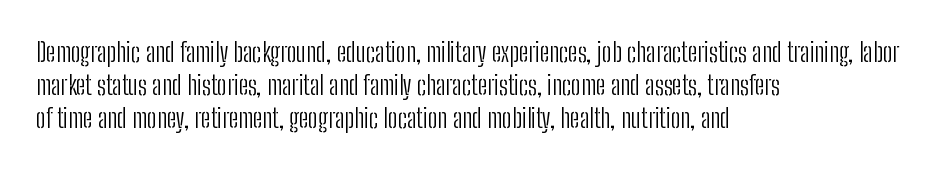
{"italic": "no", "bold": "no", "underline": "no", "align": "left", "line_spacing": "normal", "line_spacing_ratio": 1.26, "letter_spacing": "normal", "letter_spacing_em": 0.0, "glyph_px": 26}
